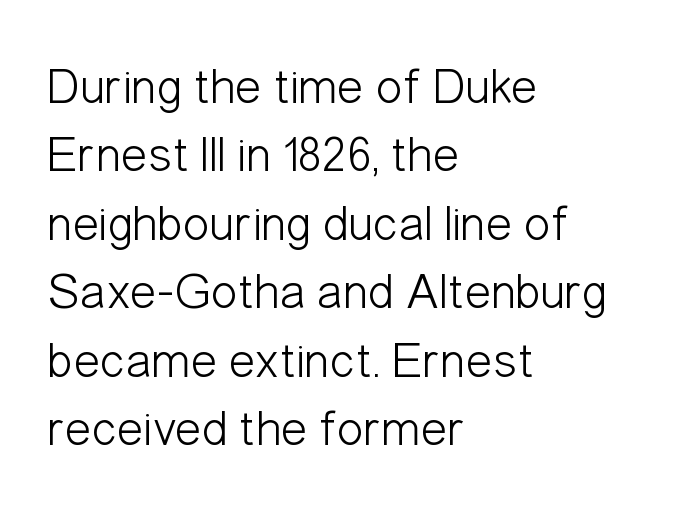
{"serif": "no", "italic": "no", "bold": "no", "weight": "light", "width": "condensed", "stroke_contrast": "low", "x_height": "medium", "monospaced": "no", "underline": "no", "align": "left", "line_spacing": "normal", "line_spacing_ratio": 1.37, "letter_spacing": "normal", "letter_spacing_em": 0.0, "glyph_px": 50}
